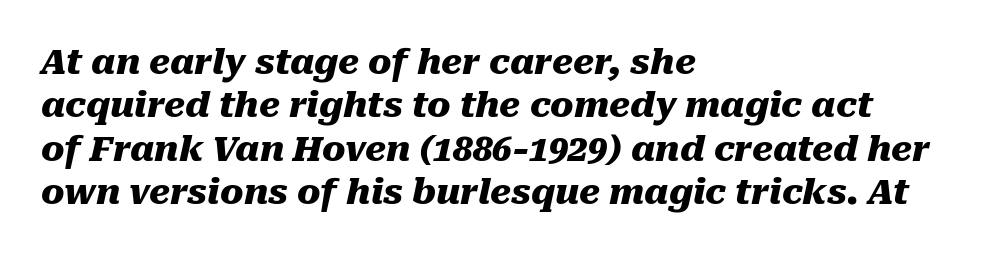
Q: Is the text bold? A: Yes.
Q: Is the text italic (slanted)? A: Yes, it leans right by about 10 degrees.
Q: Is the text underlined? A: No.
Q: How is the paragraph aligned? A: Left-aligned.
Q: Is the spacing between letters normal or unusually wide? A: Normal.
Q: Width (condensed, normal, or wide)? A: Normal.
Q: Stroke contrast? A: Medium.
Q: x-height? A: Medium.
Q: Monospaced? A: No.
